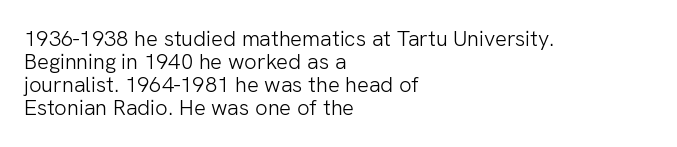
{"italic": "no", "bold": "no", "underline": "no", "align": "left", "line_spacing": "tight", "line_spacing_ratio": 1.05, "letter_spacing": "normal", "letter_spacing_em": 0.0, "glyph_px": 22}
